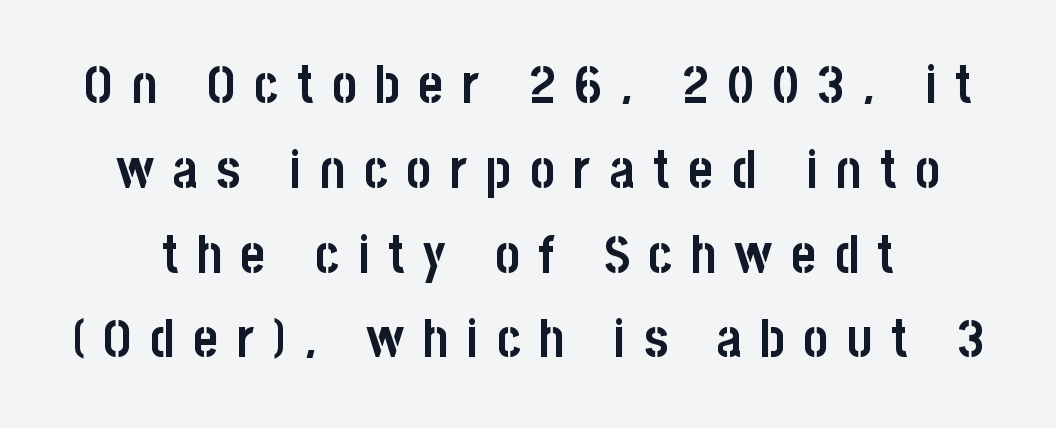
{"serif": "no", "italic": "no", "bold": "yes", "weight": "semibold", "width": "condensed", "stroke_contrast": "low", "x_height": "large", "monospaced": "no", "underline": "no", "line_spacing": "normal", "line_spacing_ratio": 1.6, "letter_spacing": "wide", "letter_spacing_em": 0.35, "glyph_px": 53}
